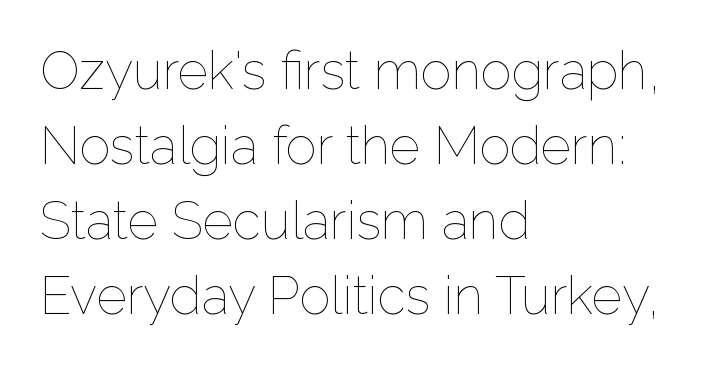
The image shows 52 px thin type, upright; set left-aligned, normal line spacing (1.44x), normal letter spacing, not underlined; low stroke contrast and a medium x-height.
